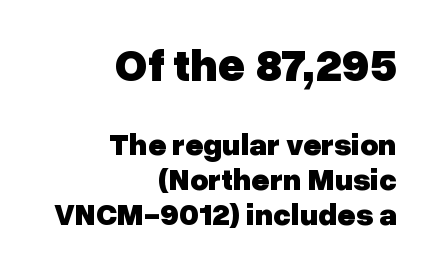
The image shows 46 px heavy sans-serif type, upright; set right-aligned, tight line spacing (1.13x), normal letter spacing, not underlined; the first (top) block is 1.48x larger; low stroke contrast and a medium x-height.
